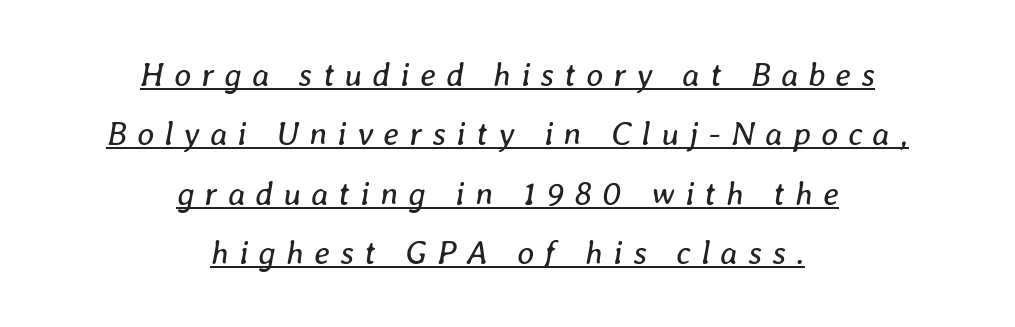
Characters are canted at an angle relative to the baseline's perpendicular. Is the stroke heavy? The answer is a plain regular-or-lighter. Do the characters align in a grid? No, the font is proportional. This rendering widens character spacing well past its baseline value.
